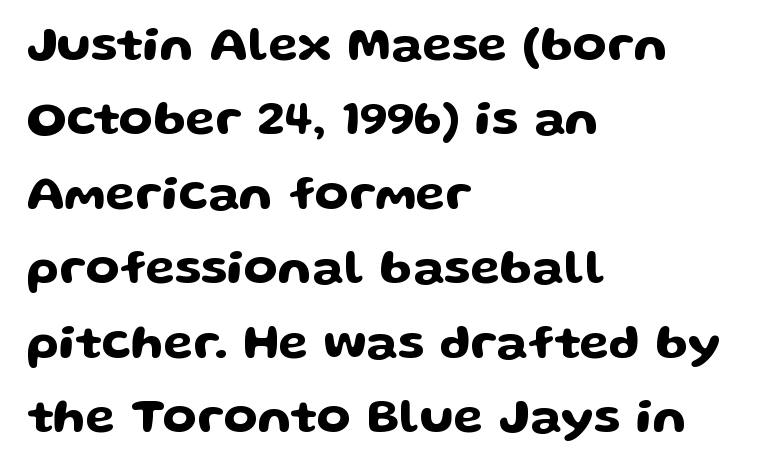
Unlike italic type, these characters show no tilt at all. Glance below the letters and you will spot only blank space. Notice how descenders clear the ascenders below comfortably — that's standard leading. Words appear dense and cohesive because spacing is normal.
